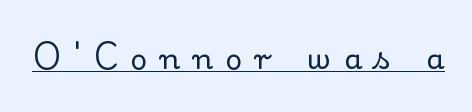
Underline: present. In terms of letterform style, serifs are clearly present. The lettering holds an erect, upright posture throughout. Stem width sits at or under what a default text font uses. Think of a printed novel: that variable character pitch is what you see here.
